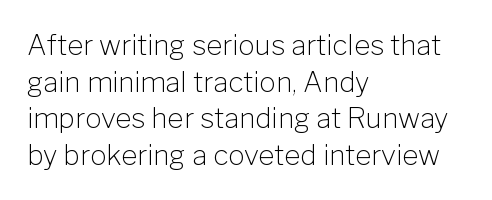
The image shows 28 px light sans-serif type, upright; set left-aligned, normal line spacing (1.31x), normal letter spacing, not underlined; low stroke contrast and a medium x-height.
